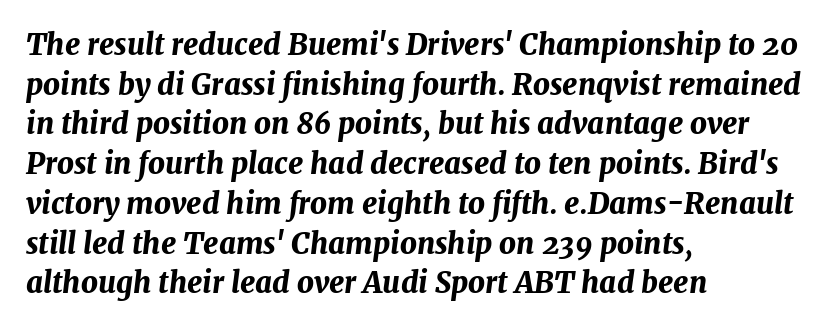
Q: Is the text bold? A: Yes.
Q: Is the text italic (slanted)? A: Yes, it leans right by about 7 degrees.
Q: Is the text underlined? A: No.
Q: How is the paragraph aligned? A: Left-aligned.
Q: Is the spacing between letters normal or unusually wide? A: Normal.
Q: Is the spacing between lines tight, normal or loose? A: Normal.
Q: Width (condensed, normal, or wide)? A: Normal.
Q: Stroke contrast? A: Medium.
Q: x-height? A: Medium.
Q: Monospaced? A: No.
